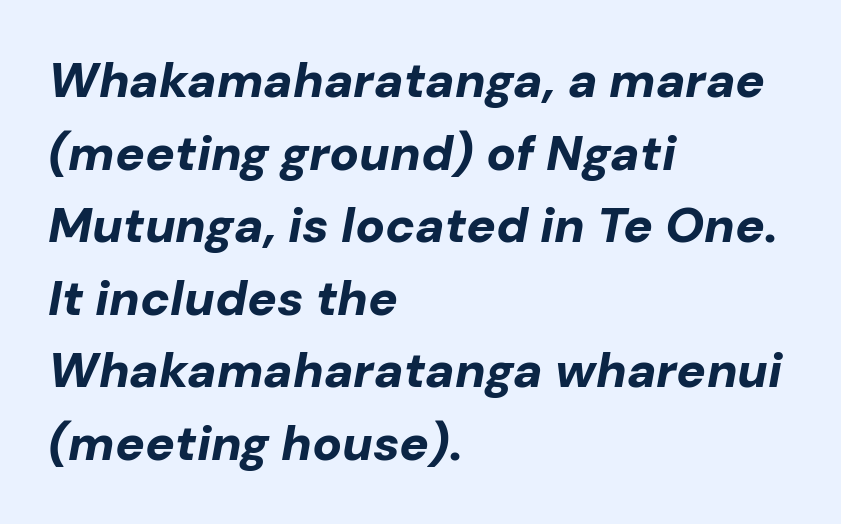
{"italic": "yes", "lean": "right", "slant_degrees": 10, "bold": "yes", "weight": "bold", "width": "normal", "stroke_contrast": "low", "x_height": "medium", "monospaced": "no", "underline": "no", "align": "left", "line_spacing": "normal", "line_spacing_ratio": 1.48, "letter_spacing": "normal", "letter_spacing_em": 0.0, "glyph_px": 49}
